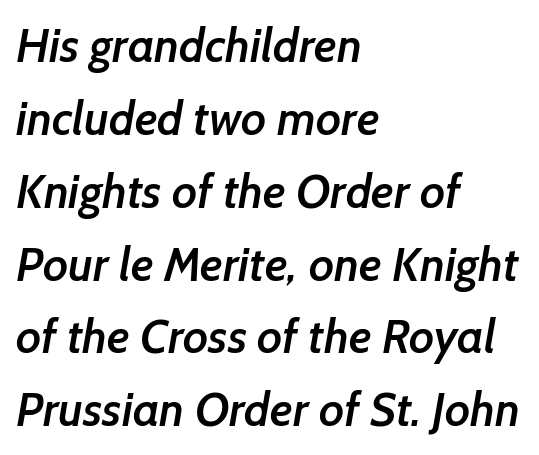
Observe the ordinary spacing: letters are neighbours, not strangers. The compositor pushed each line to the left boundary. How would I describe the line gaps? Plain and ordinary. A somewhat darkened texture: the type is semibold rather than bold. The foot of each line stays bare and open.
